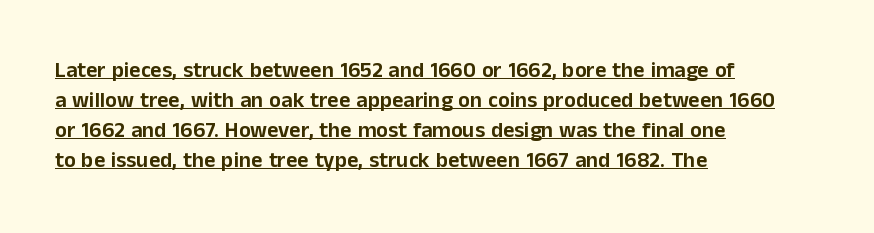
Characters follow at the spacing the type designer built in. The ragged edge is on the right, which tells us the setting is flush left. A baseline rule has been typeset under these characters. Vertical strokes here are truly vertical. The block of text has a typical density, with ordinary space between rows.
